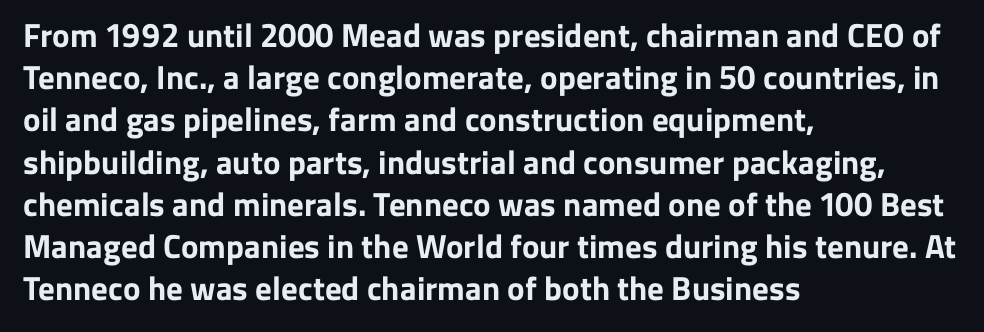
The image shows 33 px bold sans-serif type, upright; set left-aligned, normal line spacing (1.28x), normal letter spacing, not underlined; low stroke contrast and a medium x-height.
